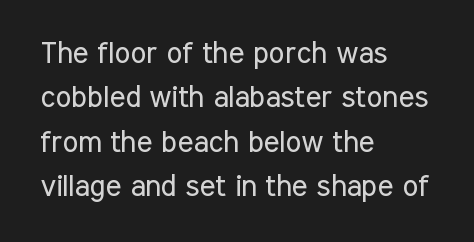
Has an underline been added? It has not. The vertical gap from one line to the next is medium. These lines are rendered in a variable-pitch font. The passage shown is not bold in any degree. The letters sit at their default tracking, neither squeezed nor spread. The rag falls on the right side of this text block.
